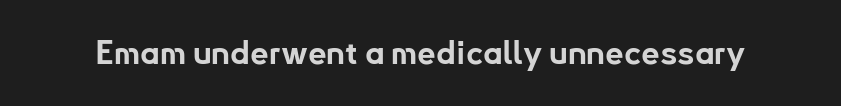
The passage shown is typeset with a sans-serif family. Underline: absent. Tracking value appears to be zero — textbook default spacing. Think of a printed novel: that variable character pitch is what you see here. This is the regular roman posture of the typeface.
